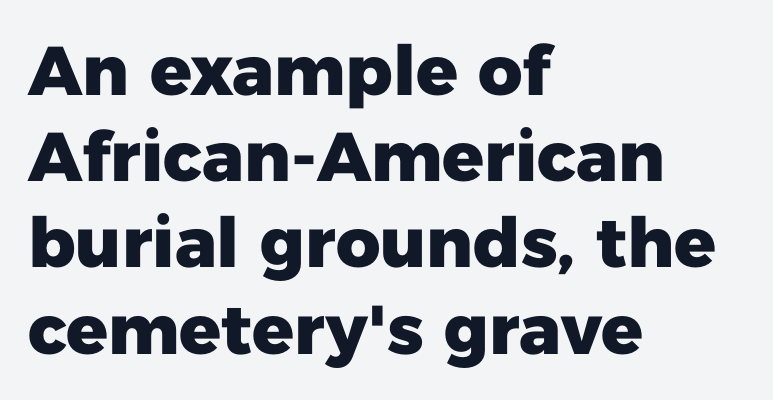
Q: Is the text bold? A: Yes.
Q: Is the text italic (slanted)? A: No, it is upright.
Q: Is the typeface a serif or a sans-serif typeface? A: Sans-serif.
Q: Is the text underlined? A: No.
Q: How is the paragraph aligned? A: Left-aligned.
Q: Is the spacing between letters normal or unusually wide? A: Normal.
Q: Is the spacing between lines tight, normal or loose? A: Normal.
Q: Width (condensed, normal, or wide)? A: Normal.
Q: Stroke contrast? A: Low.
Q: x-height? A: Medium.
Q: Monospaced? A: No.
